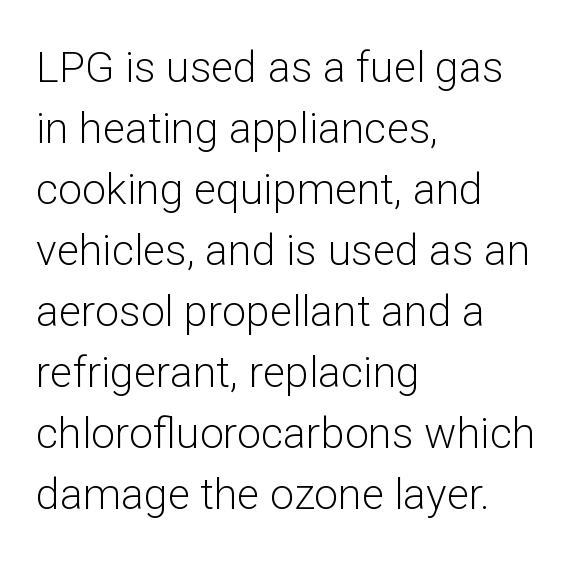
These lines are composed in type without serifs. There is no visible air inserted between adjacent glyphs. Vertical stems look standard width or narrower in stroke. The compositor pushed each line to the left boundary.
